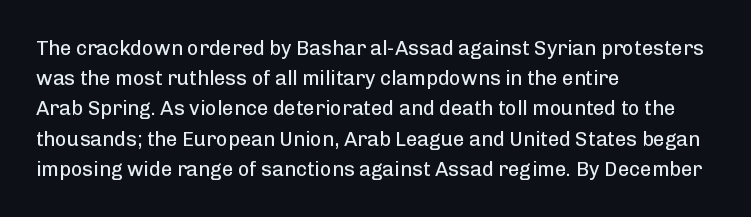
{"italic": "no", "bold": "no", "underline": "no", "align": "left", "line_spacing": "normal", "line_spacing_ratio": 1.51, "letter_spacing": "normal", "letter_spacing_em": 0.0, "glyph_px": 20}
